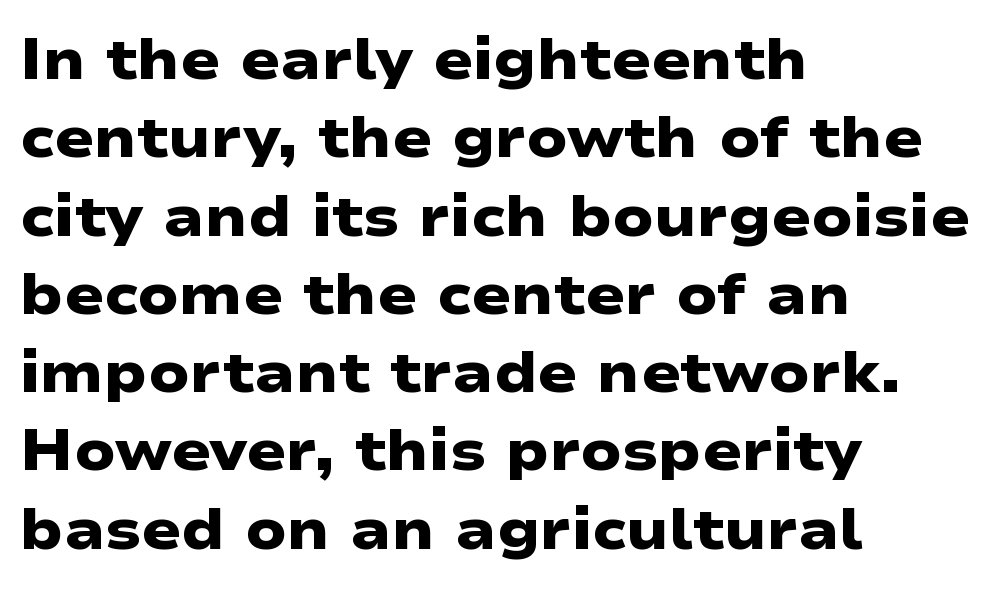
You could not count columns in this text — the font is proportionally spaced. This is sans-serif lettering, the kind often seen on screens and signage. If you measured baseline to baseline, you'd find a middling distance. Letters rest on an invisible, unmarked baseline. No extra tracking has been applied to these lines.
